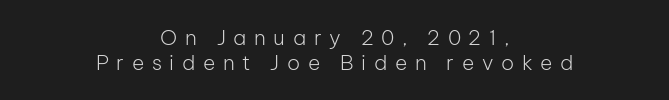
The image shows 21 px text type, upright; set centered, line spacing 1.19x, unusually wide letter spacing (+0.36 em), not underlined.
